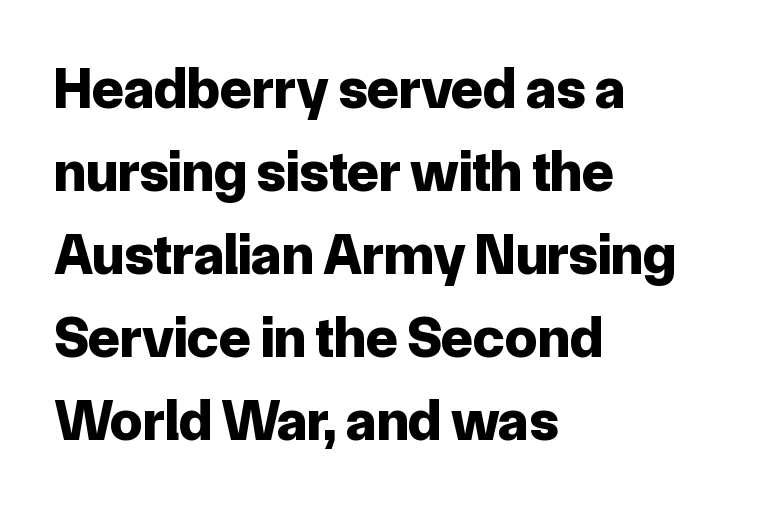
Left-aligned paragraph, ragged on the right. Here the designer chose a conventional face with non-uniform glyph widths. Nothing unusual about the tracking: characters are spaced as the font intends. Compared with typical paragraphs, the rows here are spaced about the same.
